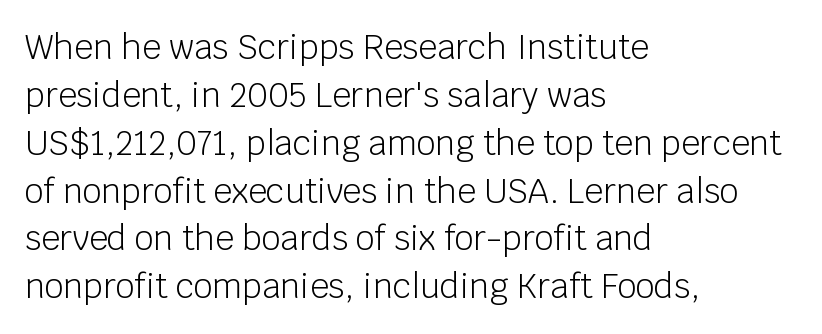
Bare-footed words on every line. Character widths vary here, with narrow letters taking less room than wide ones. Heft: none added — not bold. The typography opts for an upright posture over an oblique one. Observe the ordinary spacing: letters are neighbours, not strangers.
